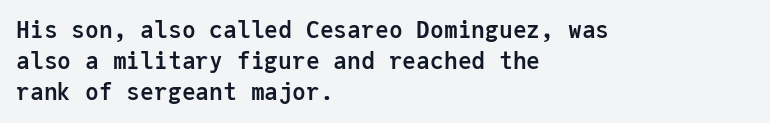
{"italic": "no", "bold": "yes", "underline": "no", "align": "left", "line_spacing": "normal", "line_spacing_ratio": 1.35, "letter_spacing": "normal", "letter_spacing_em": 0.0, "glyph_px": 23}
